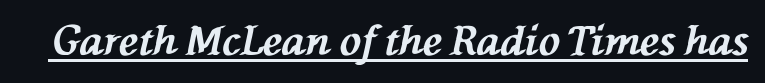
{"italic": "yes", "lean": "left", "slant_degrees": 76, "bold": "yes", "weight": "bold", "width": "normal", "stroke_contrast": "medium", "x_height": "medium", "monospaced": "no", "underline": "yes", "letter_spacing": "normal", "letter_spacing_em": 0.0, "glyph_px": 40}
